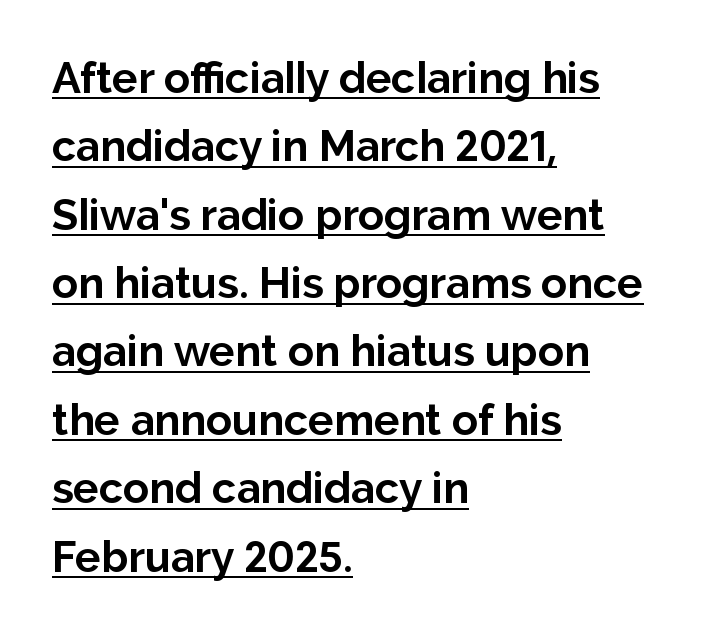
One-word summary of the alignment: left. The passage shown has conventional tracking throughout. The string is rendered with underlining switched on. The type sits square on the baseline with zero lean. You could not count columns in this text — the font is proportionally spaced.
